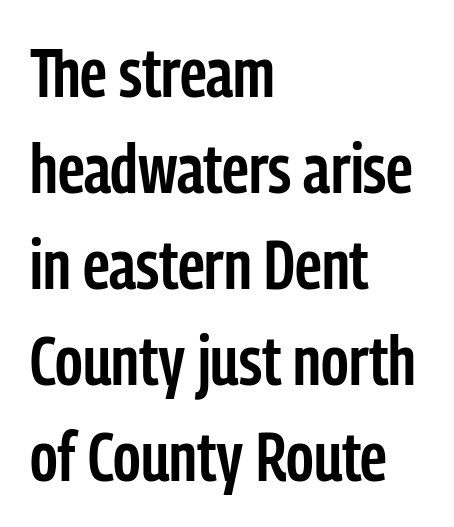
{"serif": "no", "italic": "no", "bold": "semi", "weight": "semibold", "width": "condensed", "stroke_contrast": "low", "x_height": "medium", "monospaced": "no", "underline": "no", "align": "left", "line_spacing": "normal", "line_spacing_ratio": 1.39, "letter_spacing": "normal", "letter_spacing_em": 0.0, "glyph_px": 69}
